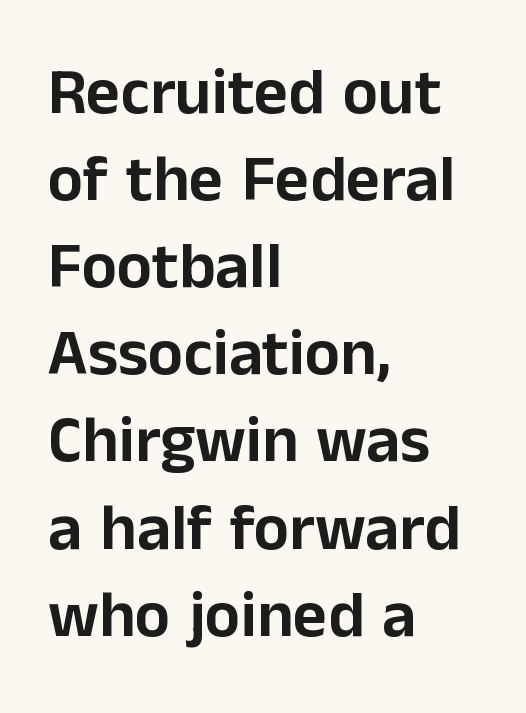
Q: Is the text italic (slanted)? A: No, it is upright.
Q: Is the typeface a serif or a sans-serif typeface? A: Sans-serif.
Q: Is the text underlined? A: No.
Q: How is the paragraph aligned? A: Left-aligned.
Q: Is the spacing between letters normal or unusually wide? A: Normal.
Q: Is the spacing between lines tight, normal or loose? A: Normal.
Q: Width (condensed, normal, or wide)? A: Normal.
Q: Stroke contrast? A: Low.
Q: x-height? A: Medium.
Q: Monospaced? A: No.
